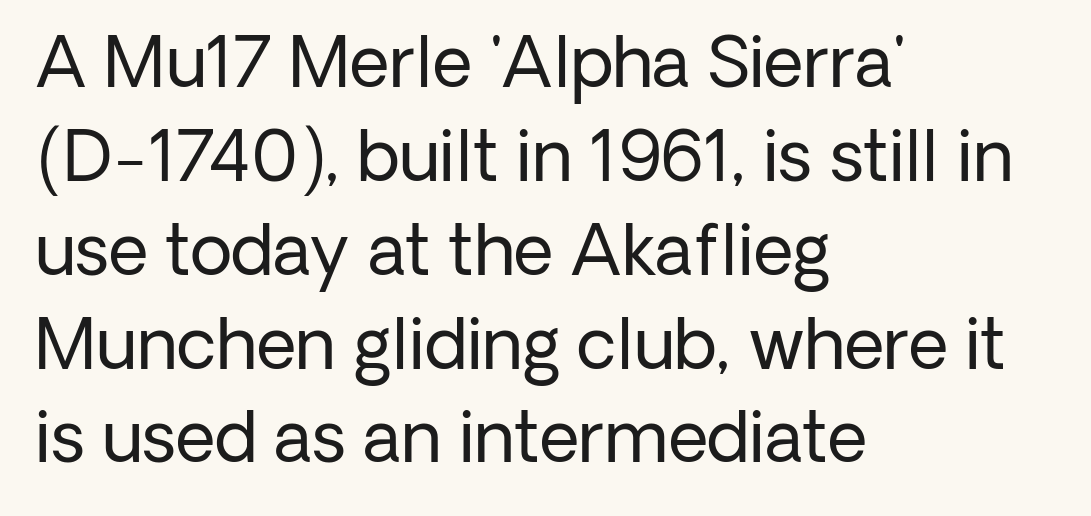
Q: Is the text bold? A: No.
Q: Is the text italic (slanted)? A: No, it is upright.
Q: Is the typeface a serif or a sans-serif typeface? A: Sans-serif.
Q: Is the text underlined? A: No.
Q: How is the paragraph aligned? A: Left-aligned.
Q: Is the spacing between letters normal or unusually wide? A: Normal.
Q: Is the spacing between lines tight, normal or loose? A: Normal.
Q: Width (condensed, normal, or wide)? A: Normal.
Q: Stroke contrast? A: Low.
Q: x-height? A: Medium.
Q: Monospaced? A: No.
